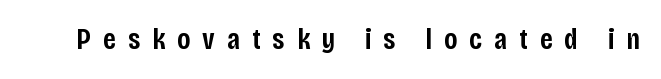
You could not count columns in this text — the font is proportionally spaced. Each word looks stretched out because of the extra space between its letters. Each row of text sits above clean, open space. The face used here is a sans, in the tradition of grotesques and geometrics.
